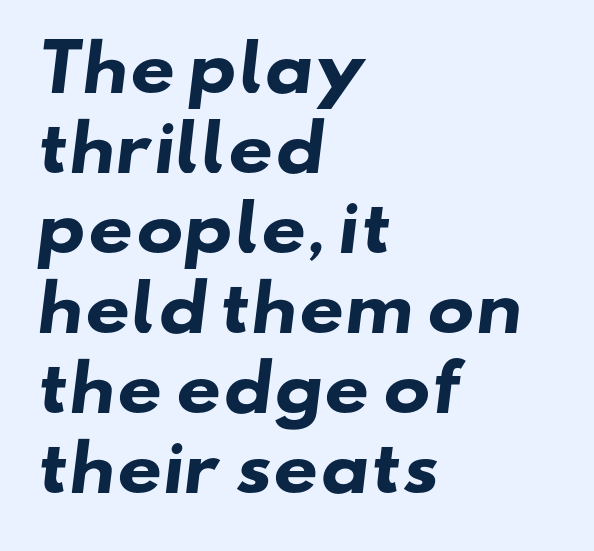
The image shows 63 px heavy, wide sans-serif type; set left-aligned, normal line spacing (1.27x), normal letter spacing, not underlined; low stroke contrast and a small x-height.
